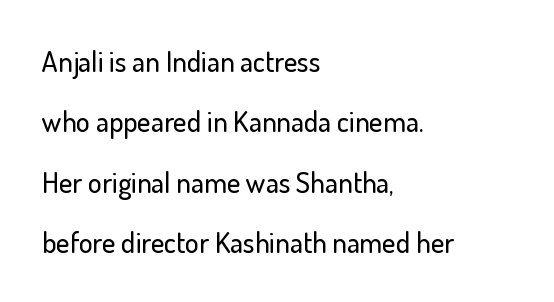
Q: Is the text italic (slanted)? A: No, it is upright.
Q: Is the typeface a serif or a sans-serif typeface? A: Sans-serif.
Q: Is the text underlined? A: No.
Q: How is the paragraph aligned? A: Left-aligned.
Q: Is the spacing between letters normal or unusually wide? A: Normal.
Q: Is the spacing between lines tight, normal or loose? A: Loose.
Q: Width (condensed, normal, or wide)? A: Normal.
Q: Stroke contrast? A: Low.
Q: x-height? A: Small.
Q: Monospaced? A: No.
